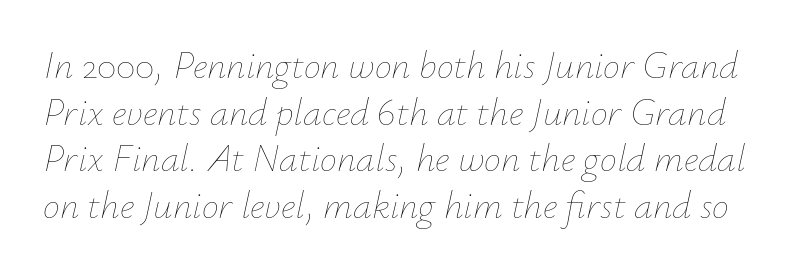
Think standard paragraph weight, or any step lighter than that. The passage shown is typed in a proportional face where columns would drift. The glyphs look as if they've been sheared to an angle. The rendering keeps characters at their native spacing.
